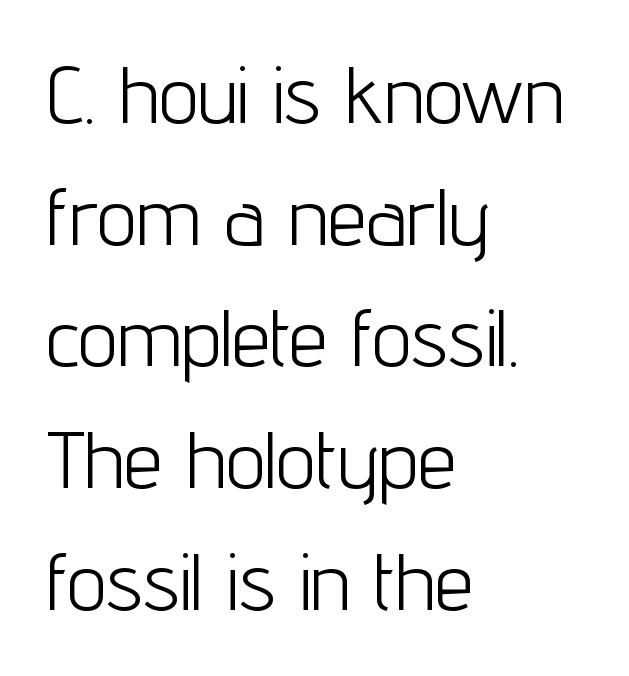
Q: Is the text bold? A: No.
Q: Is the text italic (slanted)? A: No, it is upright.
Q: Is the typeface a serif or a sans-serif typeface? A: Sans-serif.
Q: Is the text underlined? A: No.
Q: How is the paragraph aligned? A: Left-aligned.
Q: Is the spacing between letters normal or unusually wide? A: Normal.
Q: Is the spacing between lines tight, normal or loose? A: Normal.
Q: Width (condensed, normal, or wide)? A: Condensed.
Q: Stroke contrast? A: Low.
Q: x-height? A: Medium.
Q: Monospaced? A: No.
